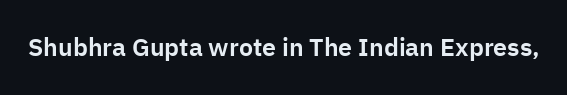
The image shows 25 px text type, upright; set normal letter spacing, not underlined.
